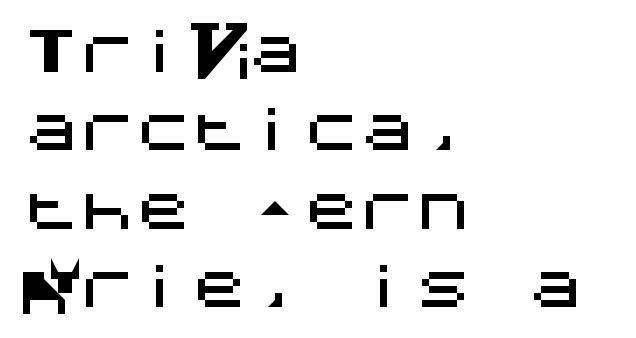
Q: Is the text italic (slanted)? A: No, it is upright.
Q: Is the typeface a serif or a sans-serif typeface? A: Sans-serif.
Q: Is the text underlined? A: No.
Q: How is the paragraph aligned? A: Left-aligned.
Q: Is the spacing between letters normal or unusually wide? A: Normal.
Q: Is the spacing between lines tight, normal or loose? A: Normal.
Q: Width (condensed, normal, or wide)? A: Normal.
Q: Stroke contrast? A: Medium.
Q: x-height? A: Large.
